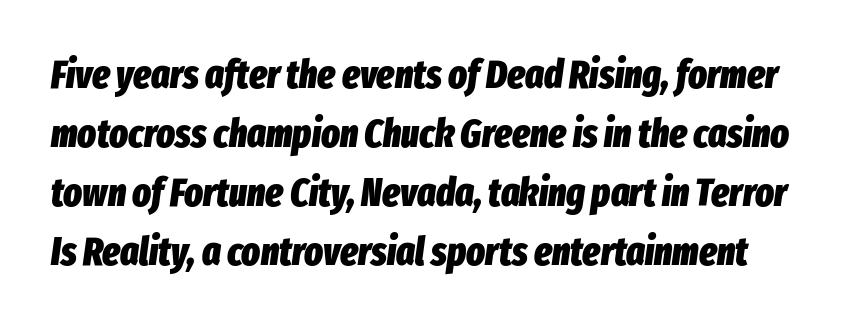
Baseline-to-baseline distance is the conventional proportion of letter height. The glyphs are unaccompanied by any horizontal stroke below them. The letters sit at their default tracking, neither squeezed nor spread. When letters slant like this, we call the style italic. Here the designer chose a conventional face with non-uniform glyph widths.
